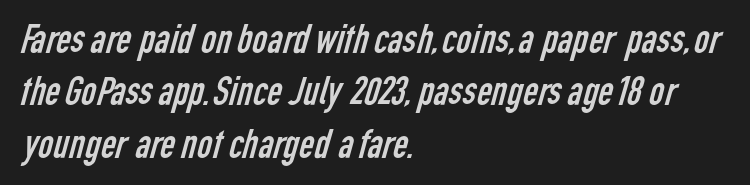
Regarding serifs, this sample does without them. The space beneath each line is pristine and unruled. Unbolded letterforms with no extra heft. The block of text has a typical density, with ordinary space between rows.
